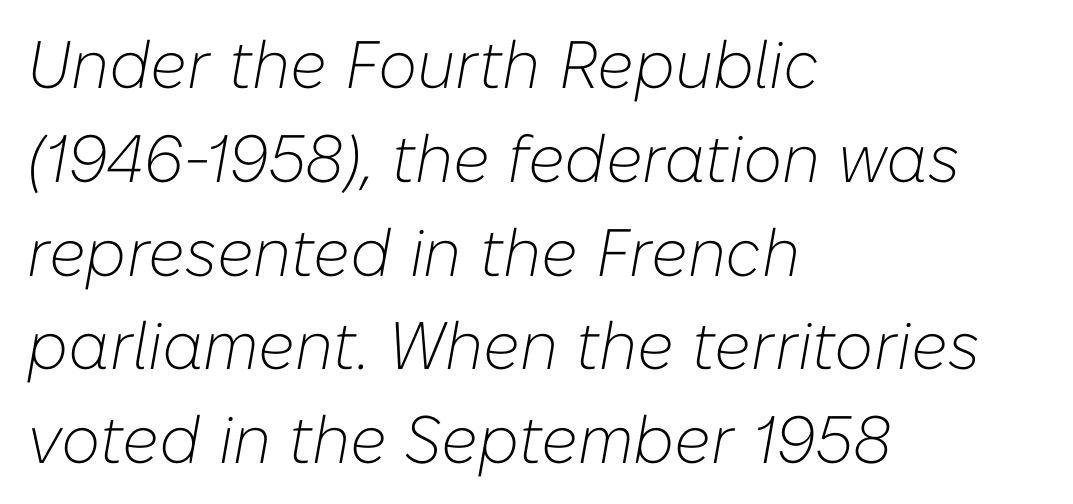
No extra ink here — the face is not bold. Type without underlining. The ragged edge is on the right, which tells us the setting is flush left. Proportional: the letters do not fall into vertical columns. Compared with ordinary roman type, these characters are visibly tilted.
